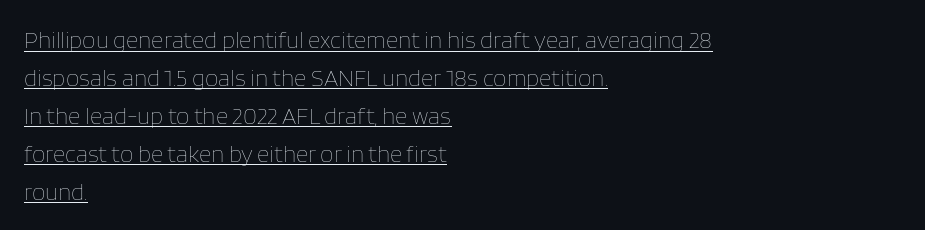
This rendering uses left alignment, leaving the right contour irregular. The rendering uses a moderate line-height, typical for paragraphs. Decoration check: the copy is underlined. Nope, not italic — everything's standing straight. The font is comparable to plain body text, perhaps lighter.
